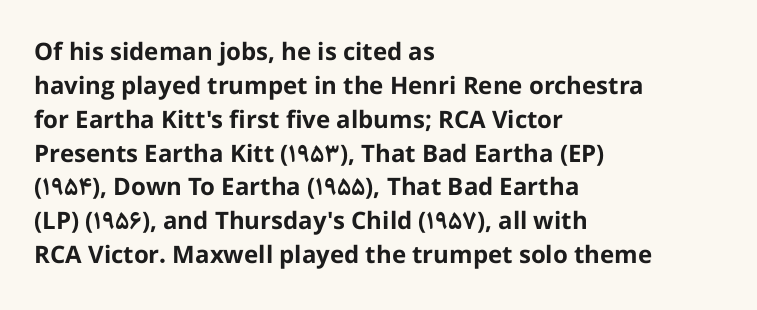
The image shows 24 px bold type, upright; set left-aligned, normal line spacing (1.41x), normal letter spacing, not underlined.
